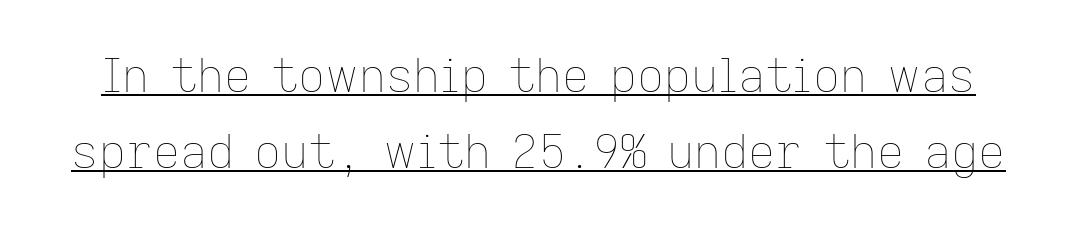
Emphasis is given by a line drawn under the lettering. The letterforms sit shoulder to shoulder at normal distance. Leading: standard. Heft: none added — not bold. The font's upright variant was chosen for this text. The letters advance in unequal steps, a hallmark of proportional type.
